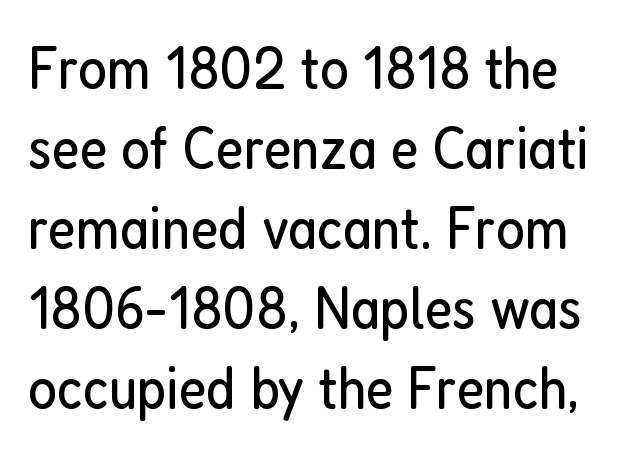
The image shows 61 px regular-weight, condensed sans-serif type, upright; set normal line spacing (1.31x), normal letter spacing, not underlined; low stroke contrast and a medium x-height.
